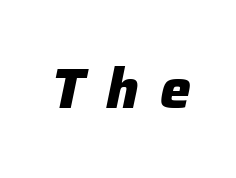
The image shows 55 px heavy type, italic (leaning right); set unusually wide letter spacing (+0.39 em), not underlined; low stroke contrast and a medium x-height.
